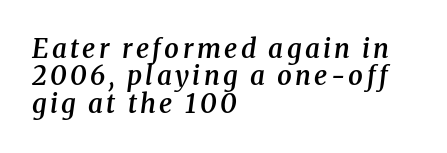
Line beginnings align vertically; line endings do not. In terms of leading, this rendering errs on the cramped side. The strokes are fattened partway — semibold, not bold. The face used here has a pronounced slope to its letters.
